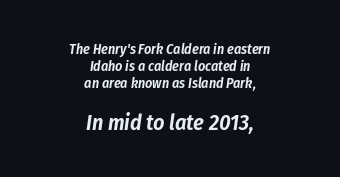
{"italic": "yes", "lean": "right", "slant_degrees": 8, "underline": "no", "align": "center", "line_spacing_ratio": 1.23, "letter_spacing": "normal", "letter_spacing_em": 0.0, "larger_block": "second", "size_ratio": 1.57, "glyph_px": 22}
